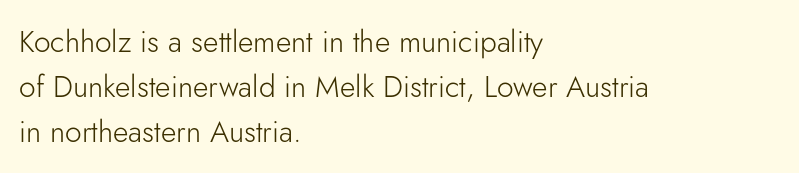
Grotesque or geometric, the face here clearly has no serifs. The paragraph has a hard left edge and a soft right edge. The passage shown is not bold in any degree. The space between consecutive lines is moderate. The rendering keeps characters at their native spacing. Each letter keeps its own natural width here, so spacing adapts to shape.
